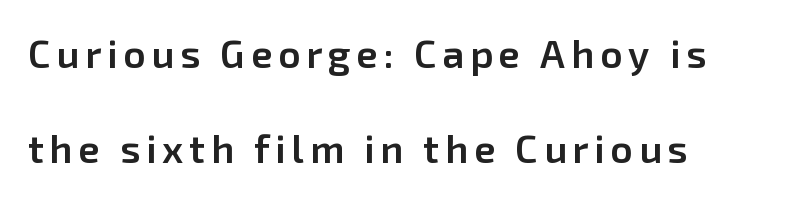
{"serif": "no", "italic": "no", "bold": "semi", "weight": "semibold", "width": "normal", "stroke_contrast": "low", "x_height": "medium", "monospaced": "no", "underline": "no", "line_spacing": "loose", "line_spacing_ratio": 2.44, "glyph_px": 39}
